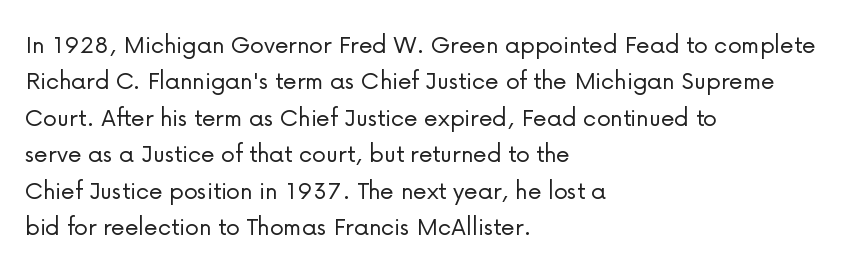
Q: Is the text bold? A: No.
Q: Is the text italic (slanted)? A: No, it is upright.
Q: Is the typeface a serif or a sans-serif typeface? A: Sans-serif.
Q: Is the text underlined? A: No.
Q: How is the paragraph aligned? A: Left-aligned.
Q: Is the spacing between letters normal or unusually wide? A: Normal.
Q: Is the spacing between lines tight, normal or loose? A: Normal.
Q: Width (condensed, normal, or wide)? A: Normal.
Q: Stroke contrast? A: Low.
Q: x-height? A: Medium.
Q: Monospaced? A: No.
